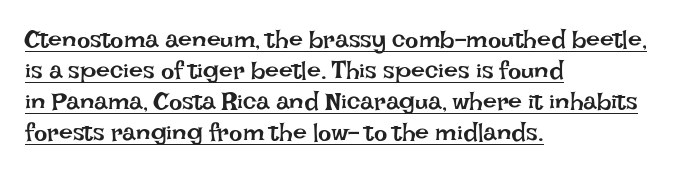
The image shows 25 px text type, upright; set left-aligned, line spacing 1.24x, normal letter spacing, underlined.
